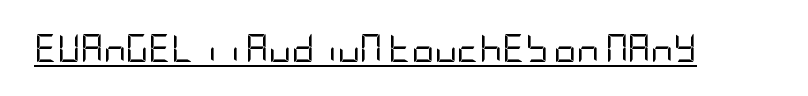
There is no visible air inserted between adjacent glyphs. Every stem runs plumb, perpendicular to the baseline. This is sans-serif lettering, the kind often seen on screens and signage. No extra ink here — the face is not bold.
